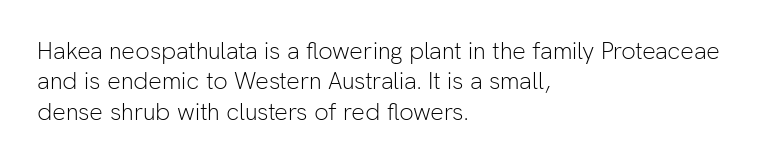
The image shows 24 px text type, upright; set left-aligned, normal line spacing (1.27x), normal letter spacing, not underlined.
